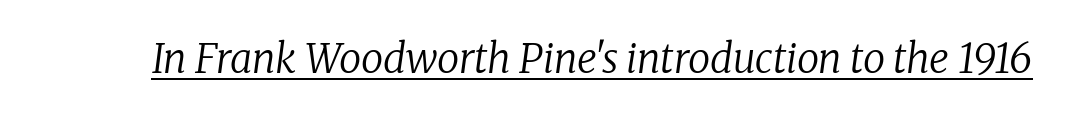
{"serif": "yes", "italic": "yes", "lean": "right", "slant_degrees": 8, "bold": "no", "weight": "regular", "width": "normal", "stroke_contrast": "low", "x_height": "medium", "monospaced": "no", "underline": "yes", "letter_spacing": "normal", "letter_spacing_em": 0.0, "glyph_px": 40}
